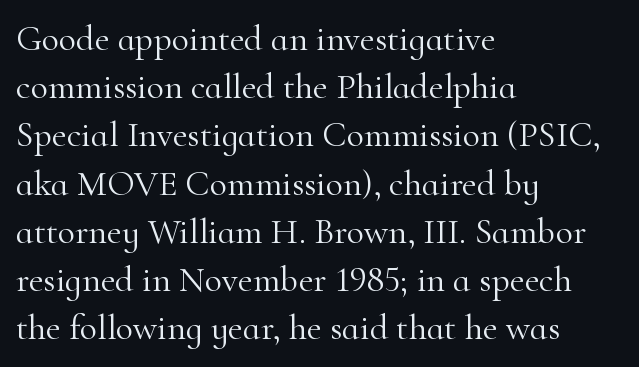
The image shows 36 px light serif type, upright; set left-aligned, normal line spacing (1.34x), normal letter spacing, not underlined; high stroke contrast and a small x-height.
